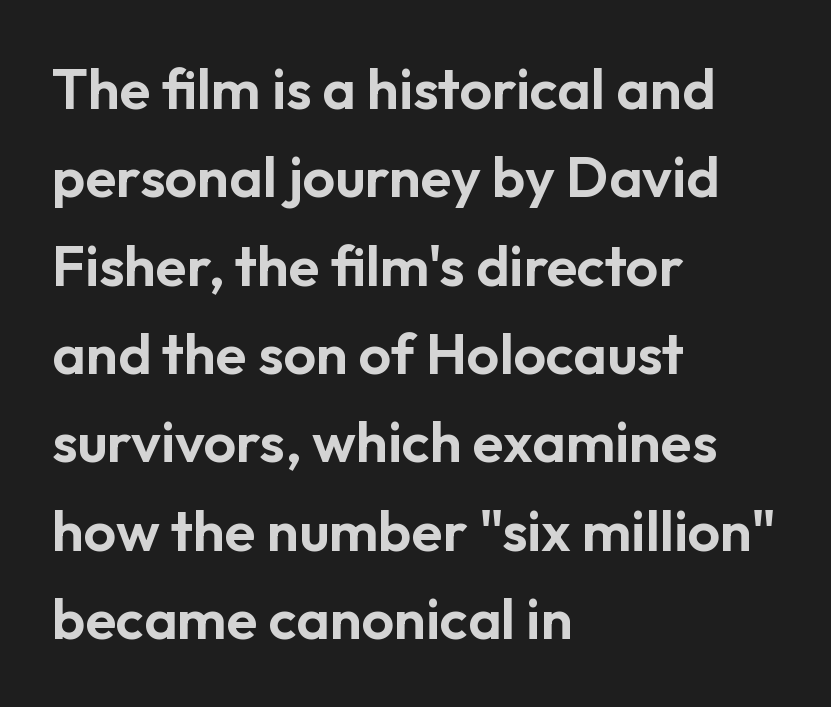
{"serif": "no", "italic": "no", "width": "normal", "stroke_contrast": "low", "x_height": "medium", "monospaced": "no", "underline": "no", "align": "left", "line_spacing": "normal", "line_spacing_ratio": 1.55, "letter_spacing": "normal", "letter_spacing_em": 0.0, "glyph_px": 57}
